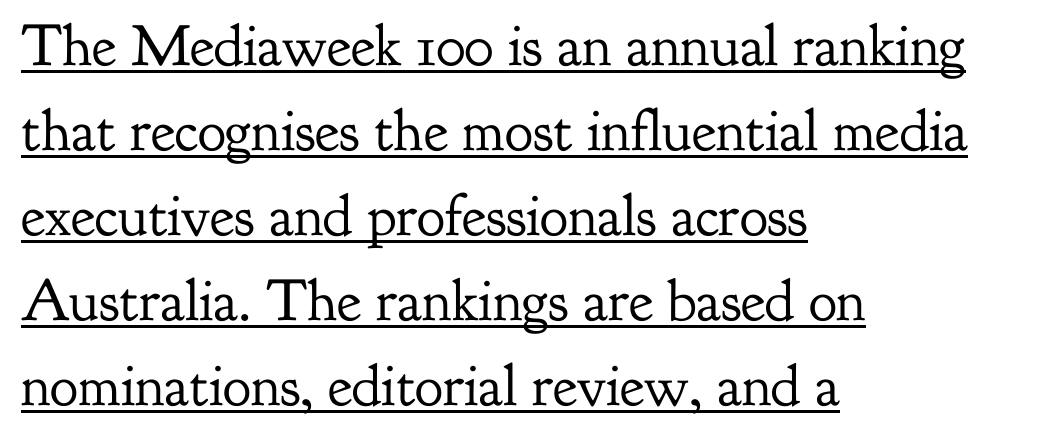
Q: Is the text bold? A: No.
Q: Is the text italic (slanted)? A: No, it is upright.
Q: Is the typeface a serif or a sans-serif typeface? A: Serif.
Q: Is the text underlined? A: Yes.
Q: How is the paragraph aligned? A: Left-aligned.
Q: Is the spacing between letters normal or unusually wide? A: Normal.
Q: Is the spacing between lines tight, normal or loose? A: Normal.
Q: Width (condensed, normal, or wide)? A: Normal.
Q: Stroke contrast? A: Low.
Q: x-height? A: Small.
Q: Monospaced? A: No.
